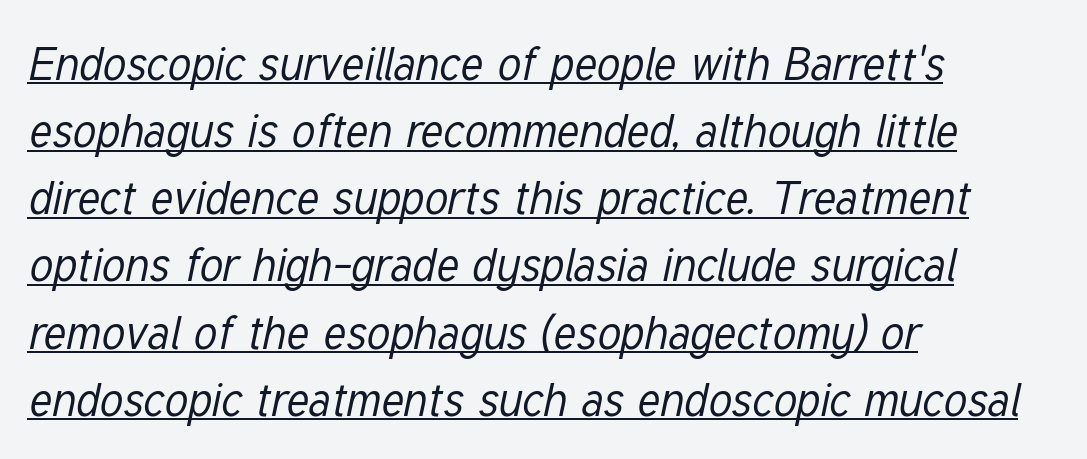
The weight tops out at a normal text grade. Regular leading. The text block is weighted toward the left margin, trailing off unevenly rightward. Do the characters align in a grid? No, the font is proportional.
